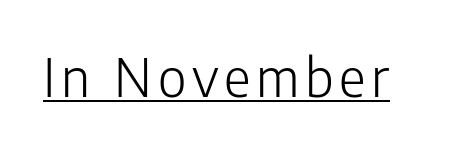
Q: Is the text bold? A: No.
Q: Is the text italic (slanted)? A: No, it is upright.
Q: Is the typeface a serif or a sans-serif typeface? A: Sans-serif.
Q: Is the text underlined? A: Yes.
Q: Width (condensed, normal, or wide)? A: Normal.
Q: Stroke contrast? A: Low.
Q: x-height? A: Medium.
Q: Monospaced? A: No.
